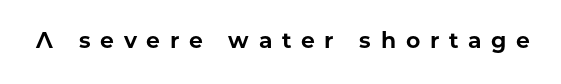
This is the regular roman posture of the typeface. A bare baseline throughout the passage. Thick stems and heavy bowls — unmistakably bold. These lines have a slow, spaced-out rhythm from letter to letter.
